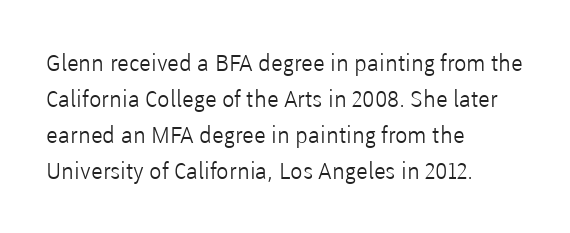
Q: Is the text bold? A: No.
Q: Is the text italic (slanted)? A: No, it is upright.
Q: Is the text underlined? A: No.
Q: How is the paragraph aligned? A: Left-aligned.
Q: Is the spacing between letters normal or unusually wide? A: Normal.
Q: Is the spacing between lines tight, normal or loose? A: Normal.
